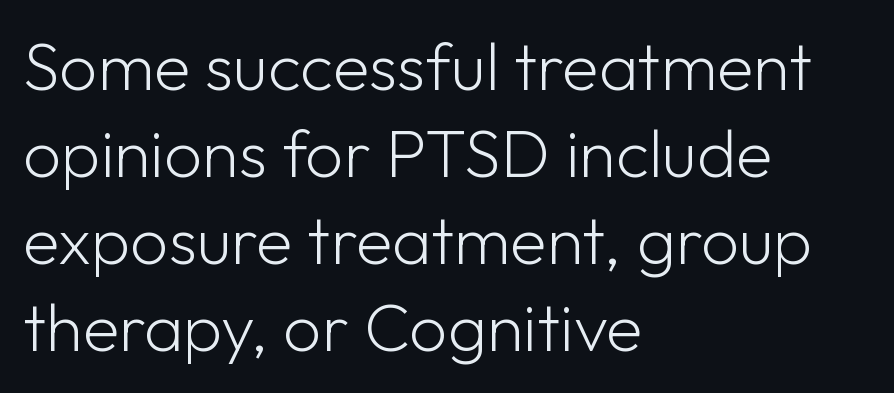
{"serif": "no", "italic": "no", "bold": "no", "weight": "light", "width": "normal", "stroke_contrast": "low", "x_height": "medium", "monospaced": "no", "underline": "no", "align": "left", "line_spacing": "normal", "line_spacing_ratio": 1.3, "letter_spacing": "normal", "letter_spacing_em": 0.0, "glyph_px": 67}
